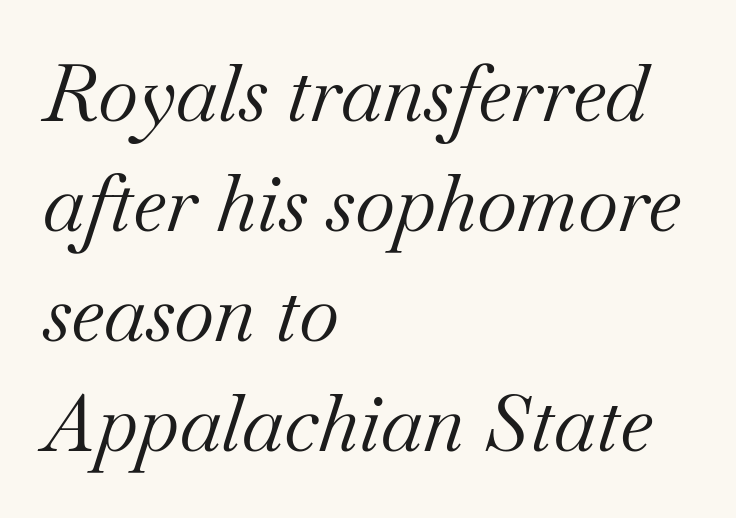
Q: Is the text bold? A: No.
Q: Is the text italic (slanted)? A: Yes, it leans right by about 18 degrees.
Q: Is the typeface a serif or a sans-serif typeface? A: Serif.
Q: Is the text underlined? A: No.
Q: How is the paragraph aligned? A: Left-aligned.
Q: Is the spacing between letters normal or unusually wide? A: Normal.
Q: Is the spacing between lines tight, normal or loose? A: Normal.
Q: Width (condensed, normal, or wide)? A: Normal.
Q: Stroke contrast? A: Medium.
Q: x-height? A: Small.
Q: Monospaced? A: No.
